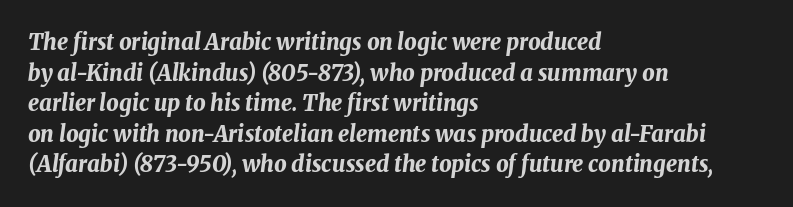
Is the letter spacing exaggerated? No — it looks like the ordinary default. The lettering tilts uniformly, giving the passage an italic look. Anything drawn beneath the words? Only blank space. If you drew a ruler down the left edge, every line would touch it. A typesetter would call this leading conventional body-copy spacing. The passage shown is emphatically bold.
